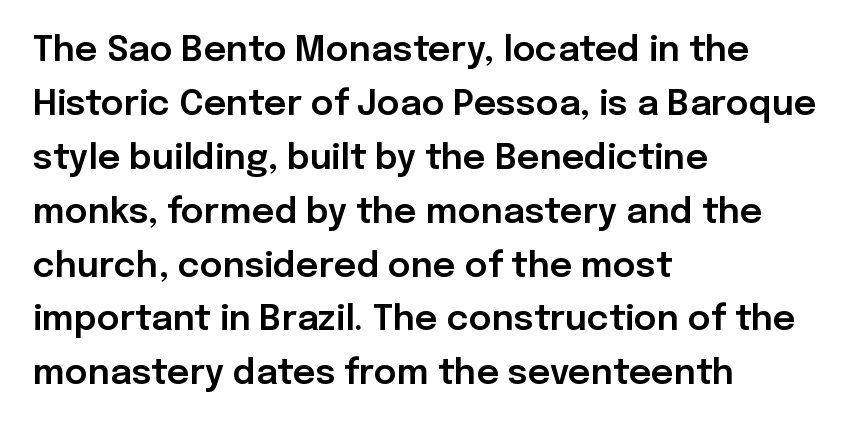
Q: Is the text italic (slanted)? A: No, it is upright.
Q: Is the typeface a serif or a sans-serif typeface? A: Sans-serif.
Q: Is the text underlined? A: No.
Q: How is the paragraph aligned? A: Left-aligned.
Q: Is the spacing between letters normal or unusually wide? A: Normal.
Q: Is the spacing between lines tight, normal or loose? A: Normal.
Q: Width (condensed, normal, or wide)? A: Normal.
Q: Stroke contrast? A: Low.
Q: x-height? A: Medium.
Q: Monospaced? A: No.
